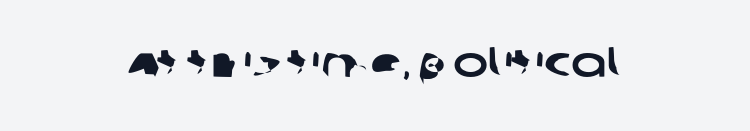
There is no visible air inserted between adjacent glyphs. The foot of each line stays bare and open. I'd call this a sans setting — the letters go barefoot. The paragraph has two soft edges and a firm central axis.
